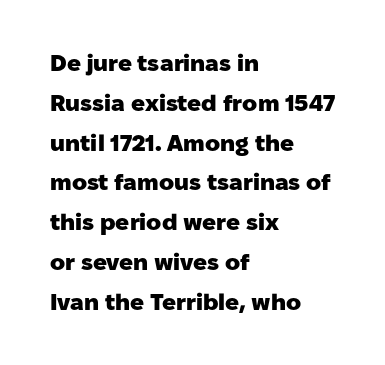
Q: Is the text bold? A: Yes.
Q: Is the text italic (slanted)? A: No, it is upright.
Q: Is the text underlined? A: No.
Q: How is the paragraph aligned? A: Left-aligned.
Q: Is the spacing between letters normal or unusually wide? A: Normal.
